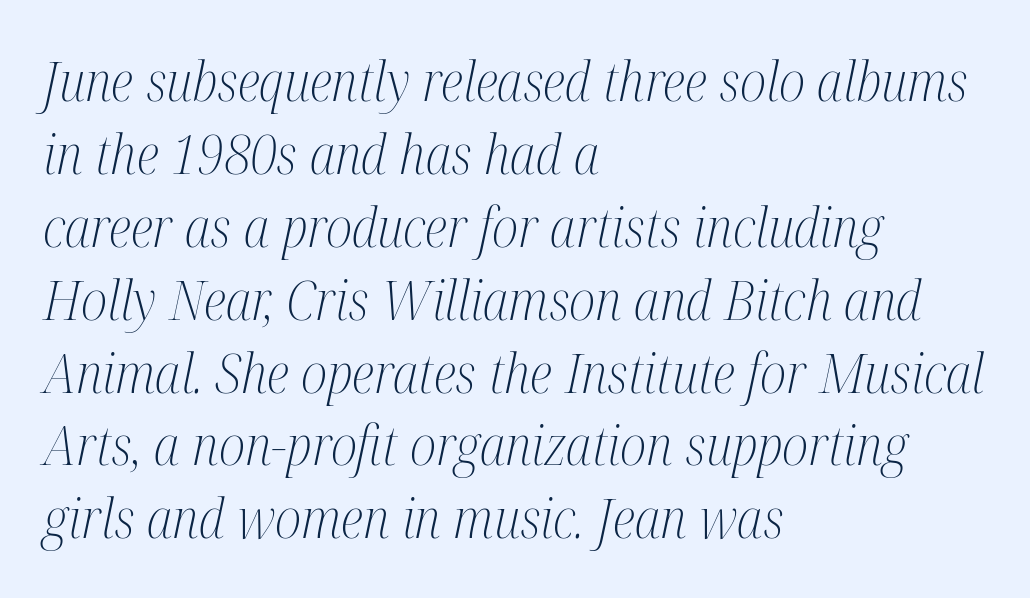
The image shows 54 px light, condensed serif type, italic (leaning right); set left-aligned, normal line spacing (1.35x), normal letter spacing, not underlined; medium stroke contrast and a medium x-height.
